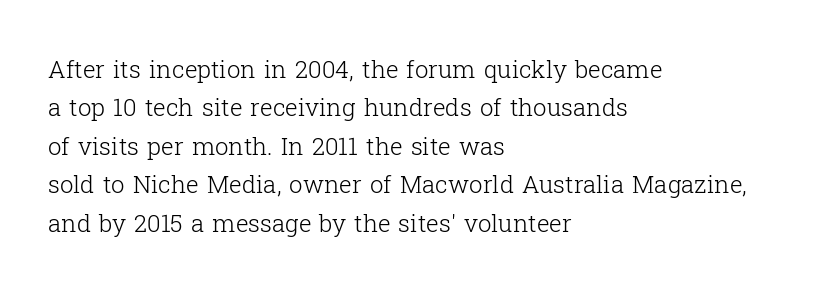
Plain, unruled lines of type. No heavy texture on the line: the type isn't bold. Look at the tracking — it's just the regular setting, nothing added. The axis of the letterforms is exactly vertical. The rows are spaced the way most documents space them.
